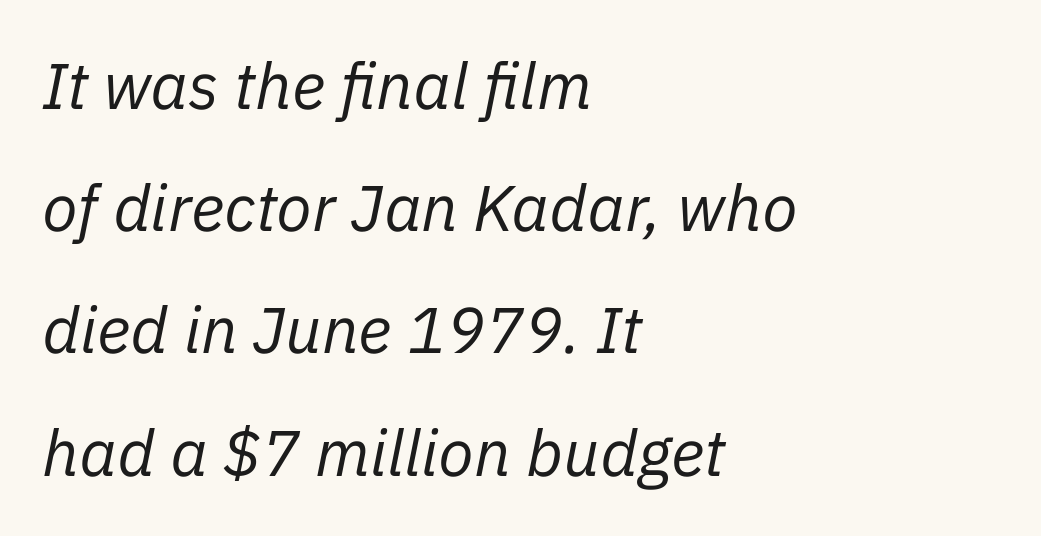
The image shows 65 px regular-weight type, italic (leaning right); set left-aligned, line spacing 1.88x, normal letter spacing, not underlined; low stroke contrast and a medium x-height.
